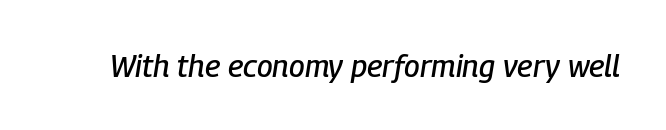
The image shows 31 px condensed type, italic (leaning right); set normal letter spacing, not underlined; low stroke contrast and a medium x-height.
